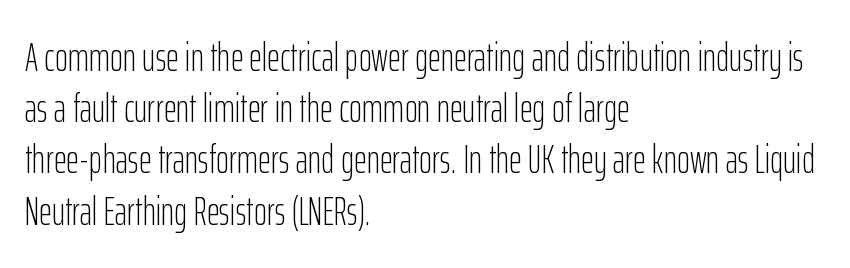
Varying glyph widths throughout — classic text-font behaviour. Posture: upright roman. Vertical spacing — default. Observe the absence of serifs on each vertical stroke in this sample. Short note: letters normally spaced.
